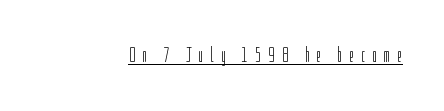
Q: Is the text bold? A: No.
Q: Is the text italic (slanted)? A: No, it is upright.
Q: Is the text underlined? A: Yes.
Q: Is the spacing between letters normal or unusually wide? A: Unusually wide.
